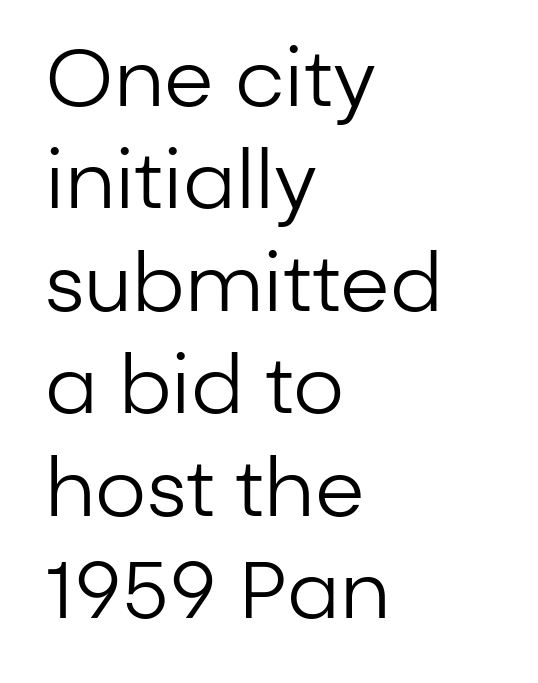
Q: Is the text bold? A: No.
Q: Is the text italic (slanted)? A: No, it is upright.
Q: Is the typeface a serif or a sans-serif typeface? A: Sans-serif.
Q: Is the text underlined? A: No.
Q: How is the paragraph aligned? A: Left-aligned.
Q: Is the spacing between letters normal or unusually wide? A: Normal.
Q: Is the spacing between lines tight, normal or loose? A: Normal.
Q: Width (condensed, normal, or wide)? A: Normal.
Q: Stroke contrast? A: Low.
Q: x-height? A: Medium.
Q: Monospaced? A: No.
